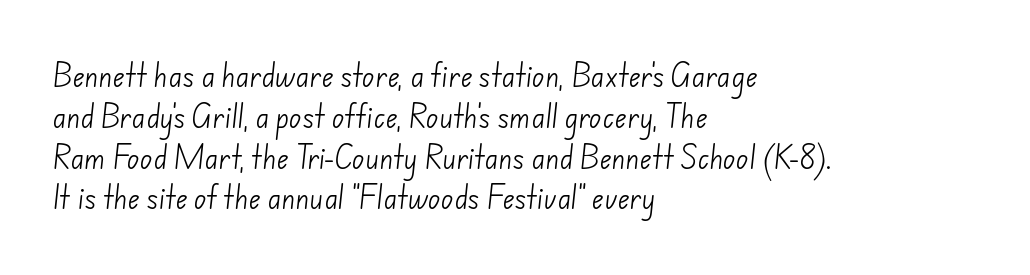
The image shows 26 px text type; set left-aligned, normal line spacing (1.57x), normal letter spacing, not underlined.
